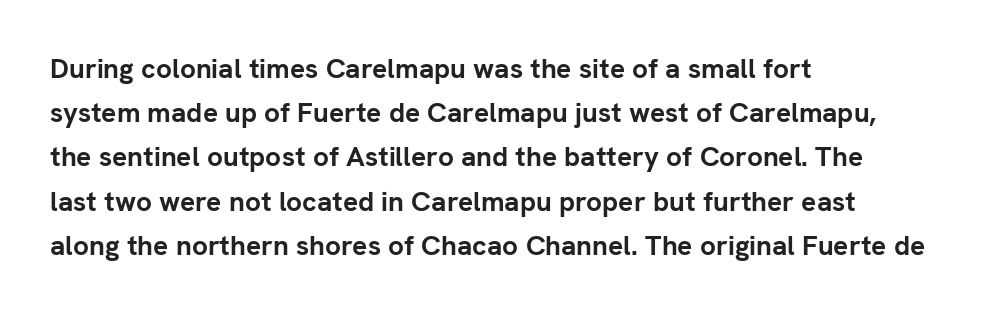
Ordinary non-slanted type is in use. Only glyphs here, with clear space below each row. As a designer I'd log this as weight 700, bold. This block has exactly the height ordinary leading produces.
